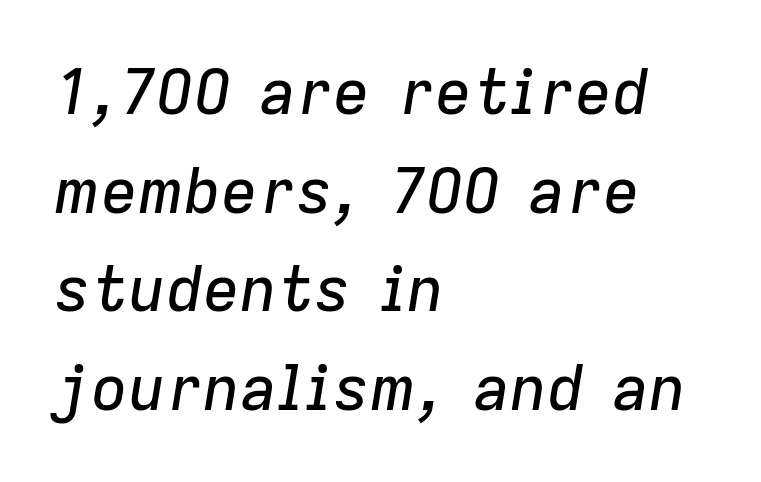
{"italic": "yes", "lean": "right", "slant_degrees": 9, "width": "normal", "stroke_contrast": "low", "x_height": "medium", "monospaced": "no", "underline": "no", "align": "left", "line_spacing": "normal", "line_spacing_ratio": 1.59, "letter_spacing": "normal", "letter_spacing_em": 0.0, "glyph_px": 62}
